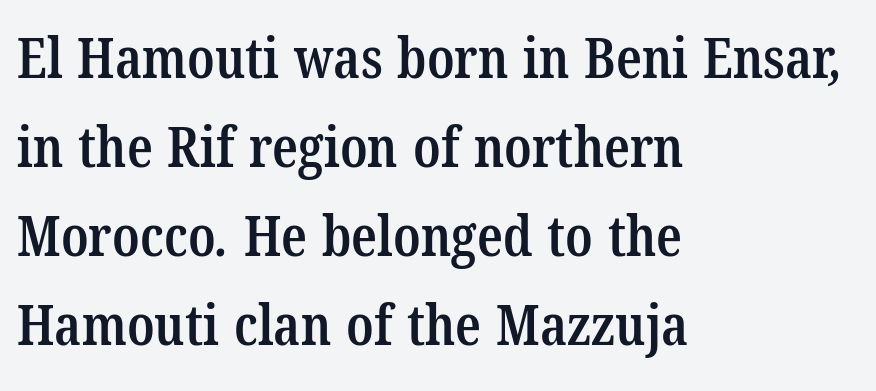
The vertical gap from one line to the next is medium. Line starts are locked; line ends wander. Typographic density is moderately raised because the face is semibold. The rendering uses natural spacing where letterforms have individual widths. Does the type have serifs? Yes, each stem ends in a small foot. No word sits above an underline.
